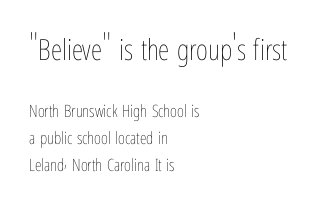
{"italic": "no", "bold": "no", "weight": "thin", "width": "condensed", "stroke_contrast": "low", "x_height": "medium", "monospaced": "no", "underline": "no", "align": "left", "line_spacing": "normal", "line_spacing_ratio": 1.58, "letter_spacing": "normal", "letter_spacing_em": 0.0, "larger_block": "first", "size_ratio": 1.71, "glyph_px": 29}
